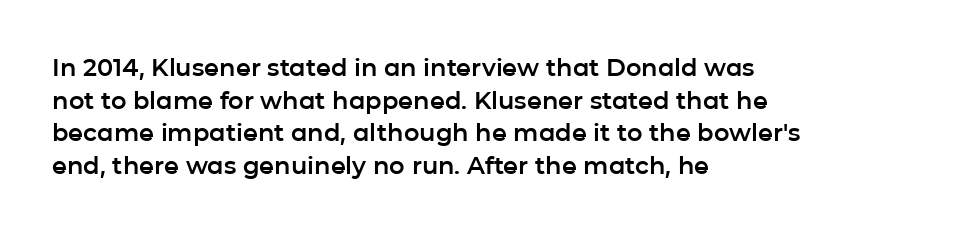
Q: Is the text italic (slanted)? A: No, it is upright.
Q: Is the text underlined? A: No.
Q: How is the paragraph aligned? A: Left-aligned.
Q: Is the spacing between letters normal or unusually wide? A: Normal.
Q: Is the spacing between lines tight, normal or loose? A: Normal.
